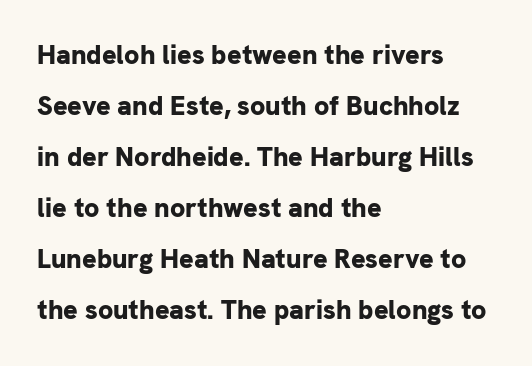
The font's upright variant was chosen for this text. Heavy-handed strokes throughout: this text is bold. The specimen omits any rule beneath the text block's lines. Honestly, the letter spacing is just normal — you wouldn't notice it. These lines stack with their left ends in a neat column.
